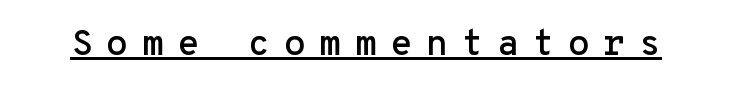
These lines are rendered in a fixed-pitch font. Every stem runs plumb, perpendicular to the baseline. Display-style spreading of the glyphs; the letterfit is very open. Stroke terminals: plain, sans-serif. Quick note: underline on.
